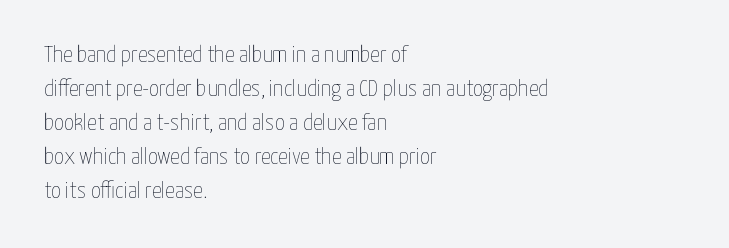
{"italic": "no", "bold": "no", "underline": "no", "align": "left", "line_spacing": "normal", "line_spacing_ratio": 1.42, "letter_spacing": "normal", "letter_spacing_em": 0.0, "glyph_px": 24}
